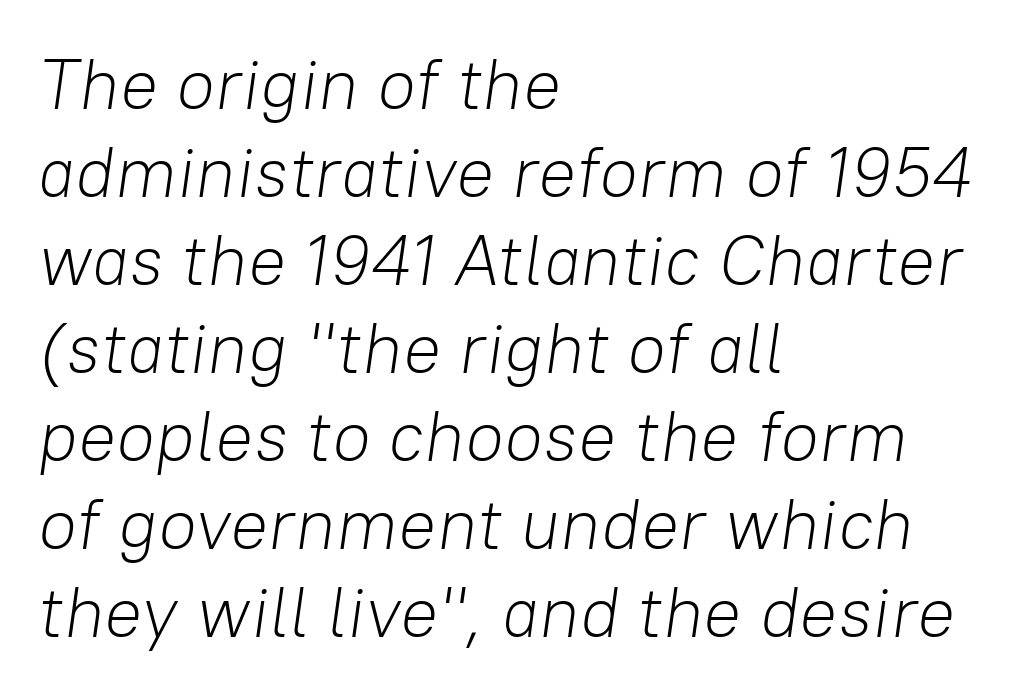
{"italic": "yes", "lean": "right", "slant_degrees": 8, "bold": "no", "weight": "light", "width": "normal", "stroke_contrast": "low", "x_height": "medium", "monospaced": "no", "underline": "no", "align": "left", "line_spacing_ratio": 1.24, "letter_spacing": "normal", "letter_spacing_em": 0.0, "glyph_px": 71}
